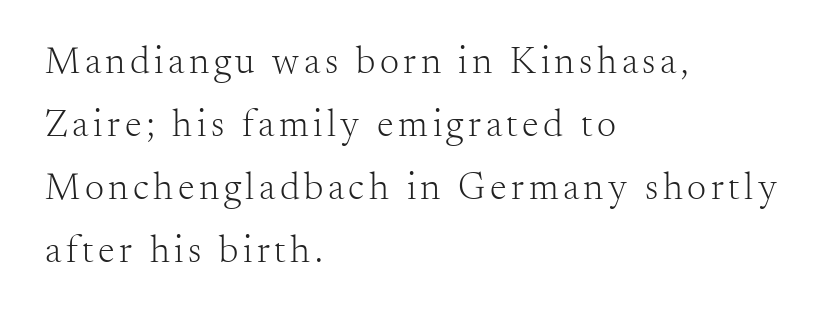
Q: Is the text bold? A: No.
Q: Is the text italic (slanted)? A: No, it is upright.
Q: Is the typeface a serif or a sans-serif typeface? A: Serif.
Q: Is the text underlined? A: No.
Q: How is the paragraph aligned? A: Left-aligned.
Q: Is the spacing between lines tight, normal or loose? A: Normal.
Q: Width (condensed, normal, or wide)? A: Normal.
Q: Stroke contrast? A: Medium.
Q: x-height? A: Small.
Q: Monospaced? A: No.
